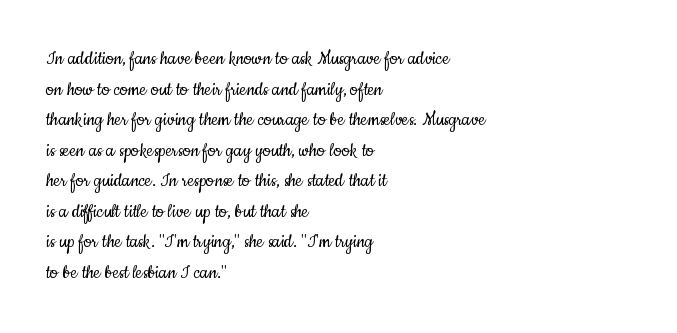
{"bold": "no", "underline": "no", "align": "left", "line_spacing": "normal", "line_spacing_ratio": 1.39, "letter_spacing": "normal", "letter_spacing_em": 0.0, "glyph_px": 22}
